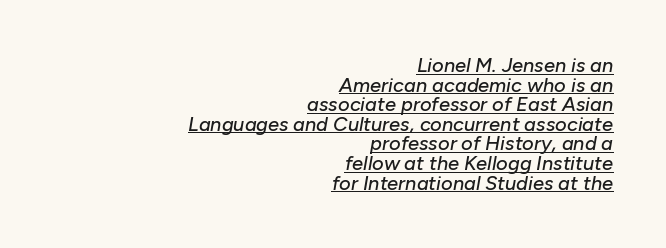
{"italic": "yes", "lean": "right", "slant_degrees": 10, "underline": "yes", "align": "right", "line_spacing": "tight", "line_spacing_ratio": 0.98, "letter_spacing": "normal", "letter_spacing_em": 0.0, "glyph_px": 20}
